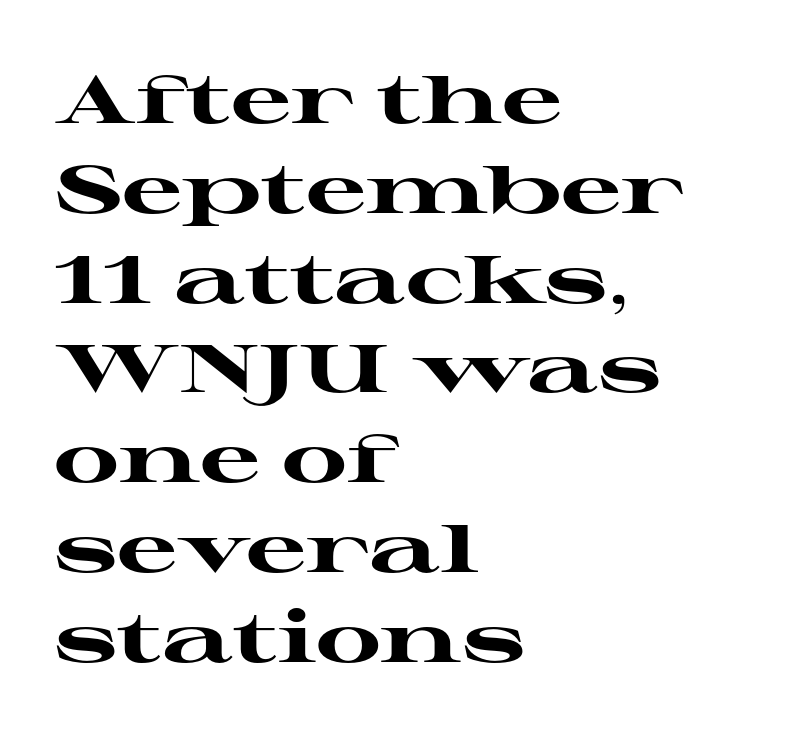
The image shows 67 px heavy, wide serif type, upright; set left-aligned, normal line spacing (1.34x), normal letter spacing, not underlined; high stroke contrast and a medium x-height.
